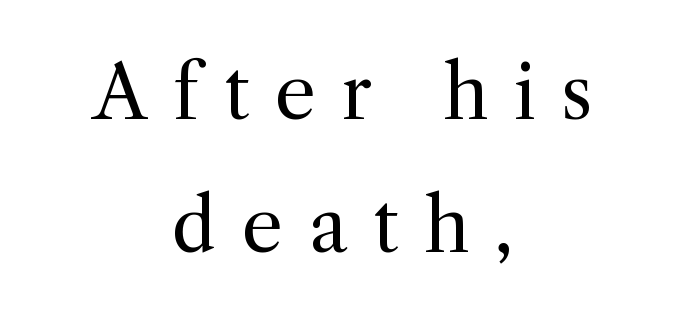
Q: Is the text bold? A: No.
Q: Is the text italic (slanted)? A: No, it is upright.
Q: Is the typeface a serif or a sans-serif typeface? A: Serif.
Q: Is the text underlined? A: No.
Q: How is the paragraph aligned? A: Centered.
Q: Is the spacing between letters normal or unusually wide? A: Unusually wide.
Q: Width (condensed, normal, or wide)? A: Normal.
Q: x-height? A: Medium.
Q: Monospaced? A: No.
